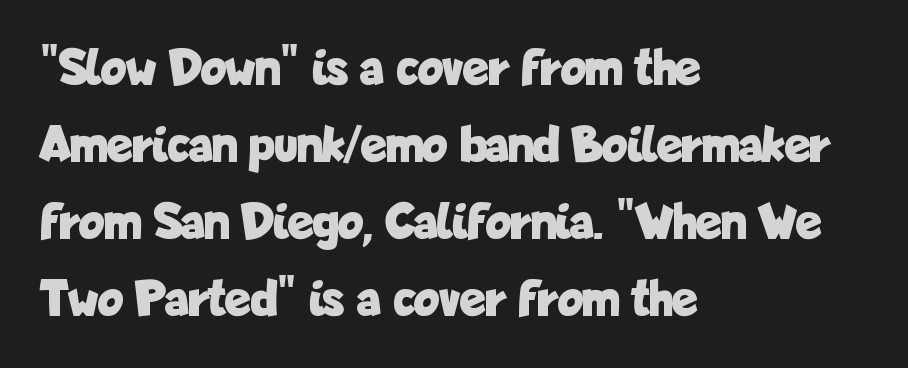
{"serif": "no", "italic": "no", "bold": "yes", "weight": "bold", "width": "condensed", "stroke_contrast": "low", "x_height": "medium", "monospaced": "no", "underline": "no", "align": "left", "line_spacing": "normal", "line_spacing_ratio": 1.45, "letter_spacing": "normal", "letter_spacing_em": 0.0, "glyph_px": 53}
